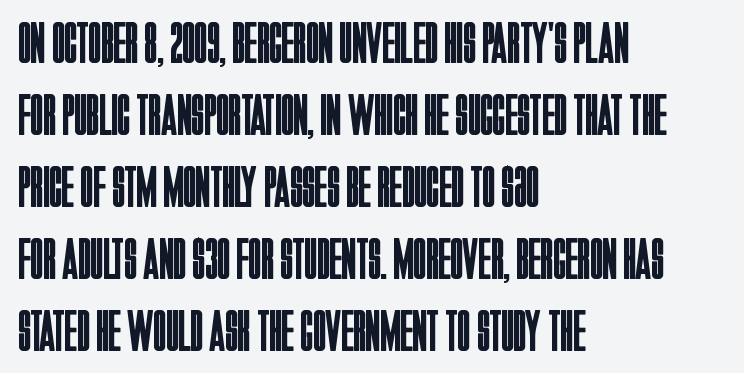
Does the lettering tilt? It doesn't — this is upright. Stroke terminals: plain, sans-serif. The letters advance in unequal steps, a hallmark of proportional type. The space directly below the letters is spotless. Teacher's note: observe the even left margin — that is flush-left alignment. Each stroke keeps to a modest, everyday thickness or less.
